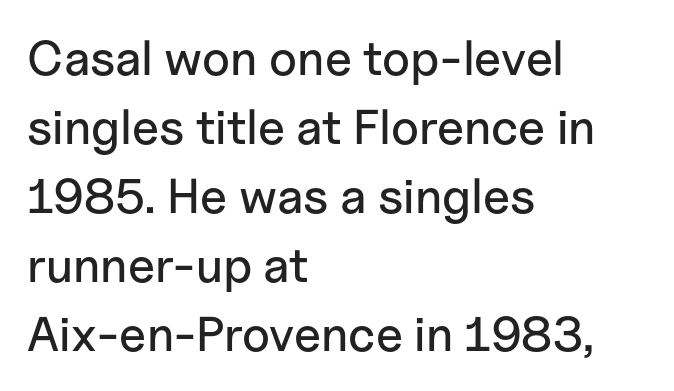
{"serif": "no", "italic": "no", "width": "normal", "stroke_contrast": "low", "x_height": "medium", "monospaced": "no", "underline": "no", "align": "left", "line_spacing": "normal", "line_spacing_ratio": 1.41, "letter_spacing": "normal", "letter_spacing_em": 0.0, "glyph_px": 49}
